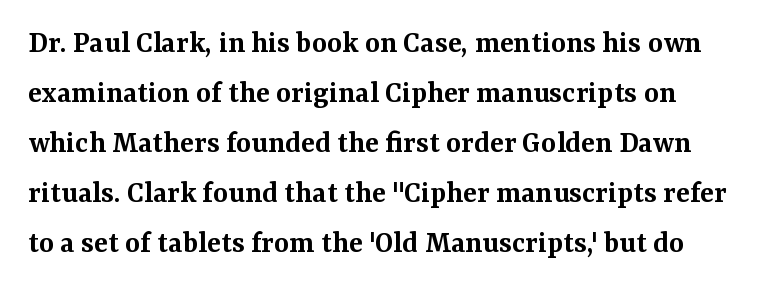
Short and long lines alike share a common starting point at left. Descenders hang freely into open space. These lines are rendered in a variable-pitch font. Typesetter's note: demi weight, one step under bold. The letters carry serifs — small finishing strokes at the ends of their stems.
